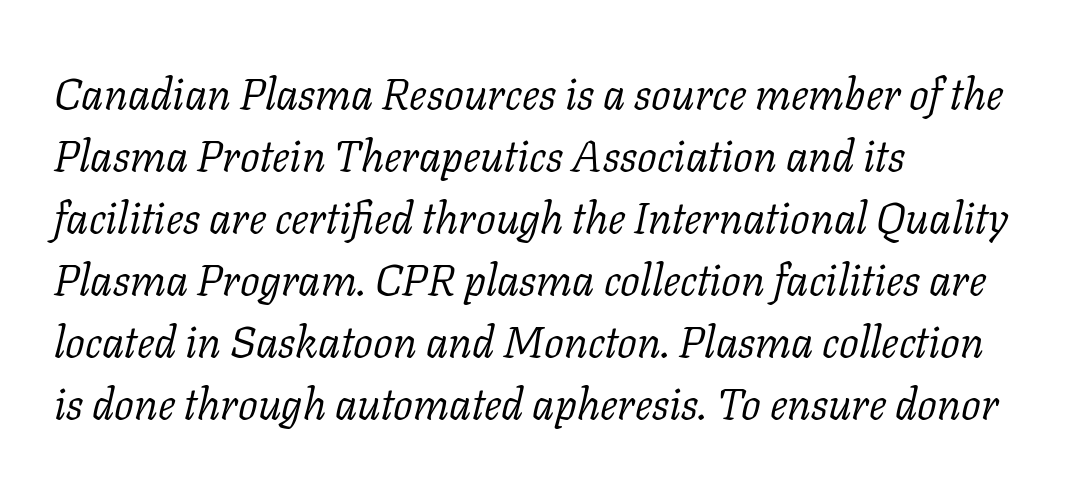
In terms of leading, this rendering sits right in the middle. The rendering uses natural spacing where letterforms have individual widths. Does the type have serifs? Yes, each stem ends in a small foot. Letters have the restrained weight of plain body copy at most.
